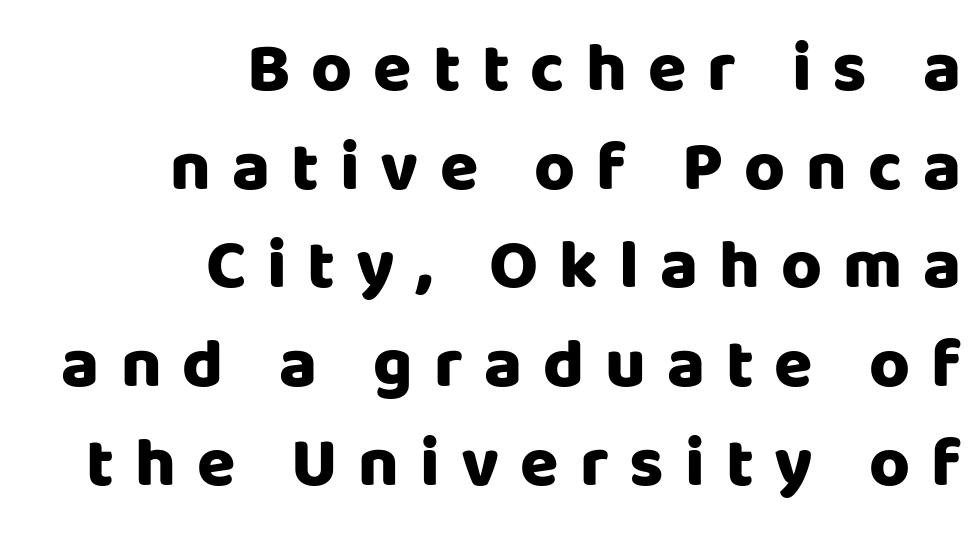
{"serif": "no", "italic": "no", "bold": "yes", "weight": "heavy", "width": "normal", "stroke_contrast": "low", "x_height": "large", "monospaced": "no", "underline": "no", "align": "right", "line_spacing": "normal", "line_spacing_ratio": 1.41, "letter_spacing": "wide", "letter_spacing_em": 0.3, "glyph_px": 70}
